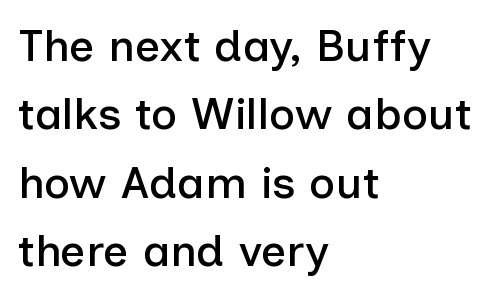
{"serif": "no", "italic": "no", "width": "normal", "stroke_contrast": "low", "x_height": "medium", "monospaced": "no", "underline": "no", "align": "left", "line_spacing": "normal", "line_spacing_ratio": 1.52, "letter_spacing": "normal", "letter_spacing_em": 0.0, "glyph_px": 45}
